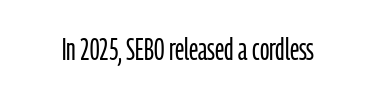
{"serif": "no", "italic": "no", "bold": "no", "weight": "light", "width": "condensed", "stroke_contrast": "low", "x_height": "medium", "monospaced": "no", "underline": "no", "letter_spacing": "normal", "letter_spacing_em": 0.0, "glyph_px": 31}
